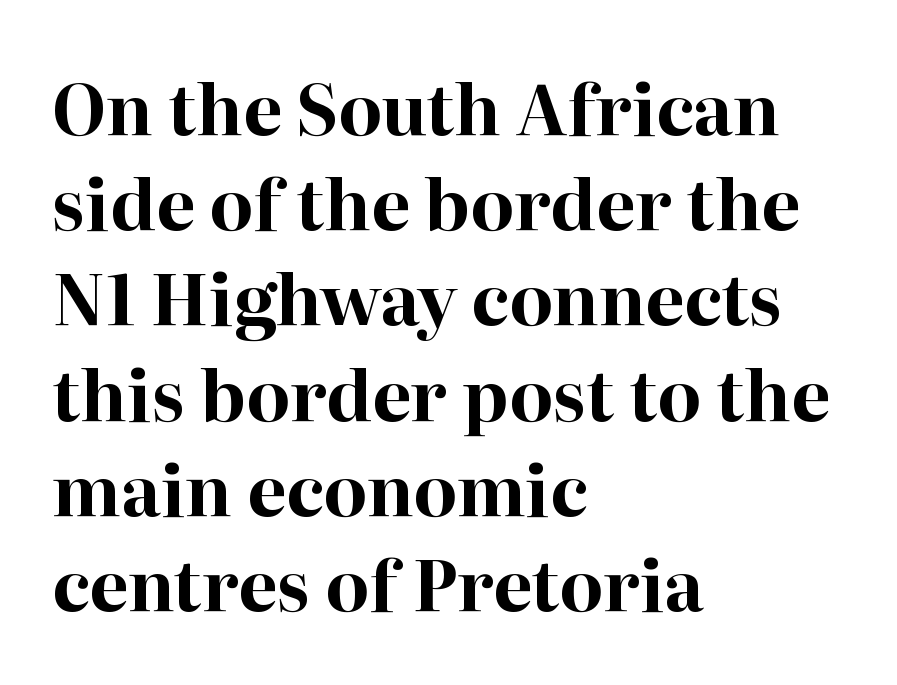
{"serif": "yes", "italic": "no", "bold": "yes", "weight": "bold", "width": "normal", "stroke_contrast": "high", "x_height": "medium", "monospaced": "no", "underline": "no", "align": "left", "line_spacing": "normal", "line_spacing_ratio": 1.36, "letter_spacing": "normal", "letter_spacing_em": 0.0, "glyph_px": 70}
